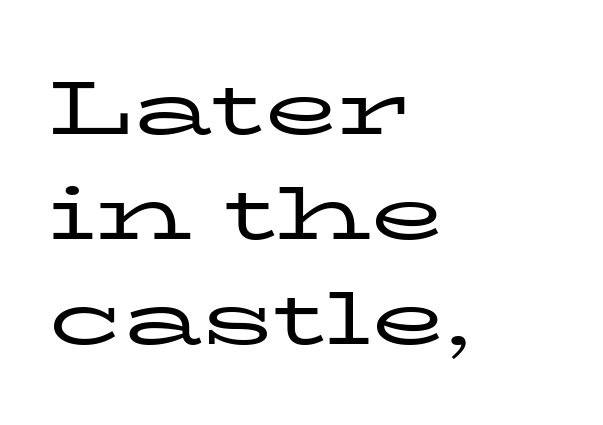
{"serif": "yes", "italic": "no", "bold": "no", "weight": "regular", "width": "wide", "stroke_contrast": "low", "x_height": "medium", "monospaced": "no", "underline": "no", "align": "left", "line_spacing": "normal", "line_spacing_ratio": 1.38, "letter_spacing": "normal", "letter_spacing_em": 0.0, "glyph_px": 76}
